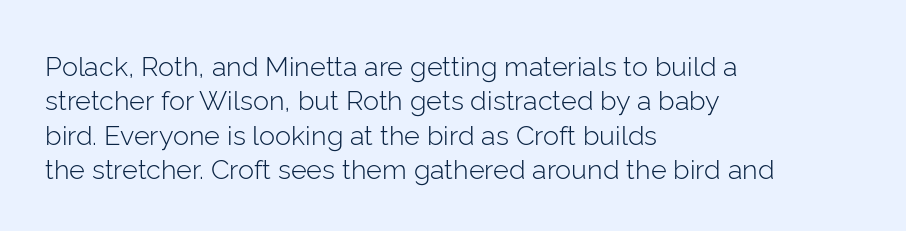
The image shows 27 px text type, upright; set left-aligned, normal line spacing (1.27x), normal letter spacing, not underlined.
